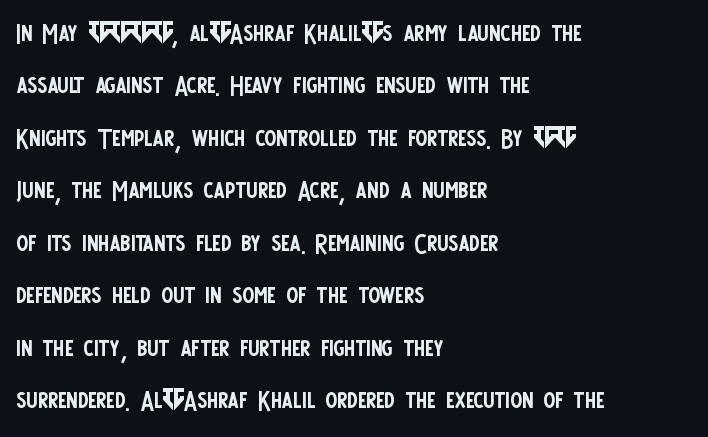
All the whitespace from short lines collects on the right. The rows are spaced the way most documents space them. Unbolded letterforms with no extra heft. Characters follow at the spacing the type designer built in. This rendering features lettering with no underline. Italic: no, the glyphs are upright roman.
